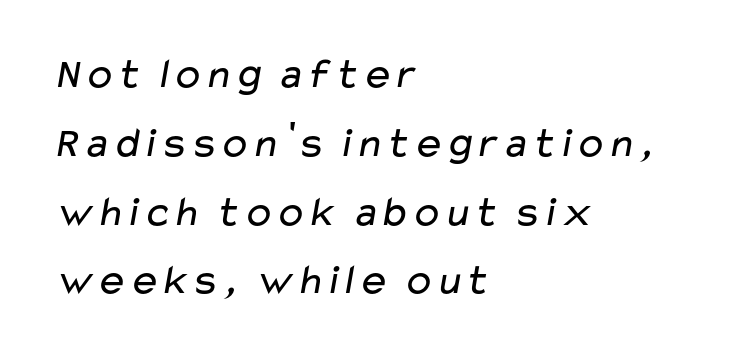
The text was rendered using a sans face with plain stroke endings. Stroke mass is kept to a normal reading level or below. Does the leading feel generous? No, just average. Is the block centered? No — it sits flush against the left margin. Plain, unruled lines of type. A typesetter would call this zero additional tracking.
